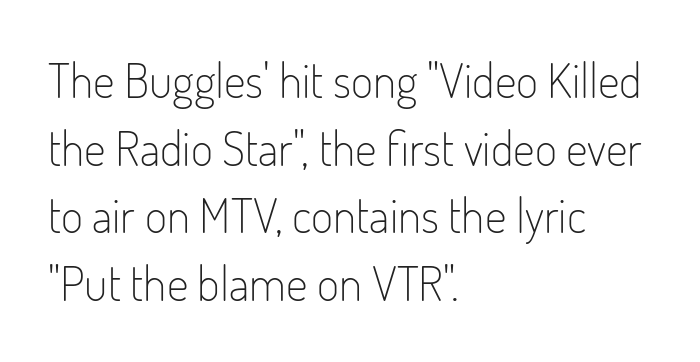
The image shows 48 px light, condensed sans-serif type, upright; set left-aligned, normal line spacing (1.41x), normal letter spacing, not underlined; low stroke contrast and a small x-height.
